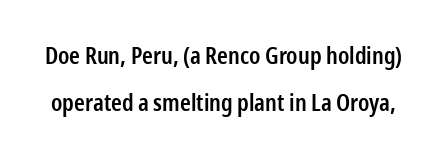
The image shows 23 px text type, upright; set loose line spacing (2.03x), normal letter spacing, not underlined.
